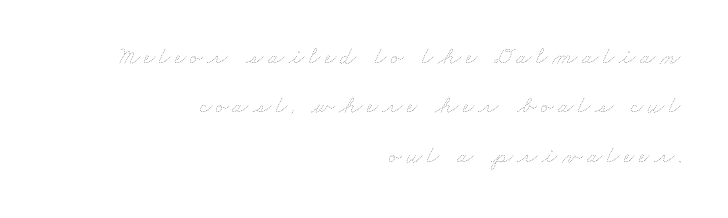
The image shows 24 px text type; set right-aligned, loose line spacing (2.06x), not underlined.
